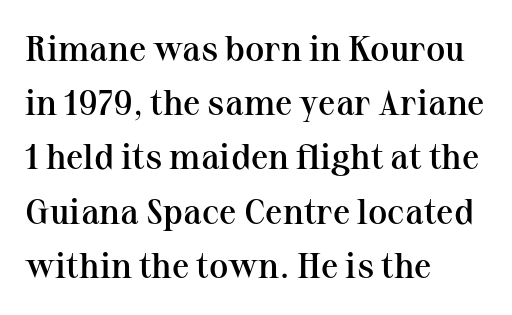
{"serif": "yes", "italic": "no", "bold": "semi", "weight": "semibold", "width": "normal", "stroke_contrast": "medium", "x_height": "medium", "monospaced": "no", "underline": "no", "align": "left", "line_spacing": "normal", "line_spacing_ratio": 1.55, "letter_spacing": "normal", "letter_spacing_em": 0.0, "glyph_px": 35}
